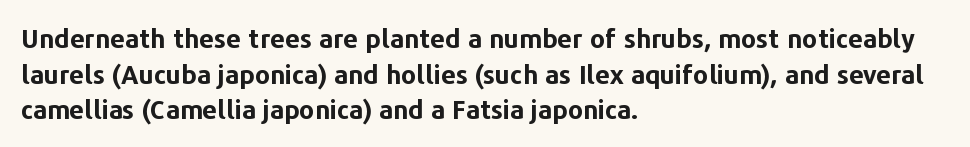
The image shows 26 px bold type, upright; set left-aligned, normal line spacing (1.37x), normal letter spacing, not underlined.
